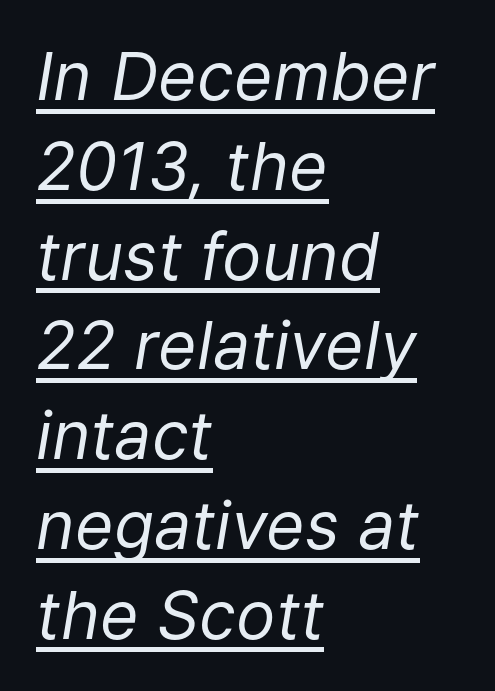
Teacher's note: observe the even left margin — that is flush-left alignment. The lettering tilts uniformly, giving the passage an italic look. Looks like regular typesetting: each glyph gets only the width it needs. Observe the ordinary spacing: letters are neighbours, not strangers. The passage shown stacks its lines at a standard gap. No extra ink here — the face is not bold.
